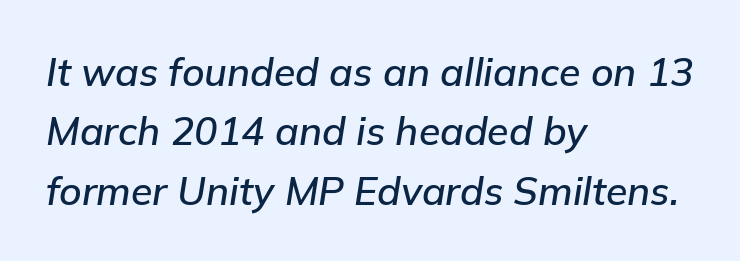
The image shows 39 px text type, italic (leaning right); set left-aligned, normal line spacing (1.52x), normal letter spacing, not underlined; low stroke contrast and a medium x-height.
